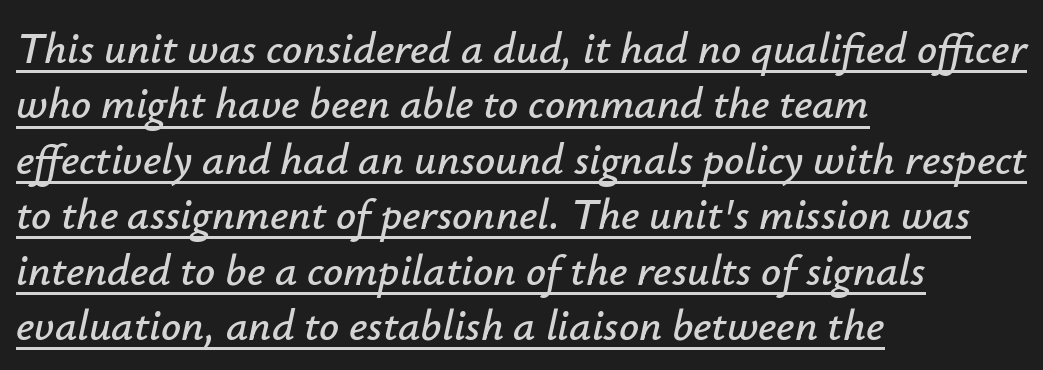
The image shows 44 px text type, italic (leaning right); set left-aligned, normal line spacing (1.26x), normal letter spacing, underlined; low stroke contrast and a small x-height.
